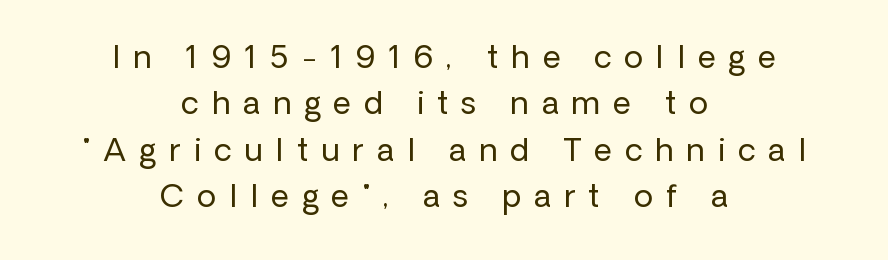
The image shows 31 px regular-weight sans-serif type, upright; set centered, normal line spacing (1.5x), unusually wide letter spacing (+0.42 em), not underlined; low stroke contrast and a medium x-height.
